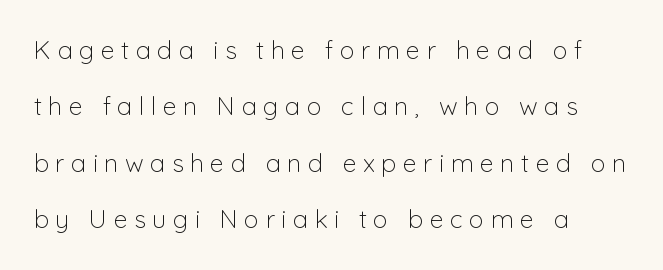
Reading down the block, your eye returns to a fixed left position each line. Nothing heavy about these letters — not bold at all. Tracking here is generous; glyphs stand well apart from one another. Notice how the stems are strictly vertical — no italics here. These lines stand farther apart than default settings would place them.
